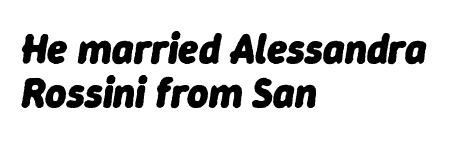
Check the space under the baseline: it is left empty. The passage shown is emphatically bold. Quick note: italic. A typesetter would call this zero additional tracking. Vertically, the passage feels compressed, each row crowding the next. Reading down the block, your eye returns to a fixed left position each line.
